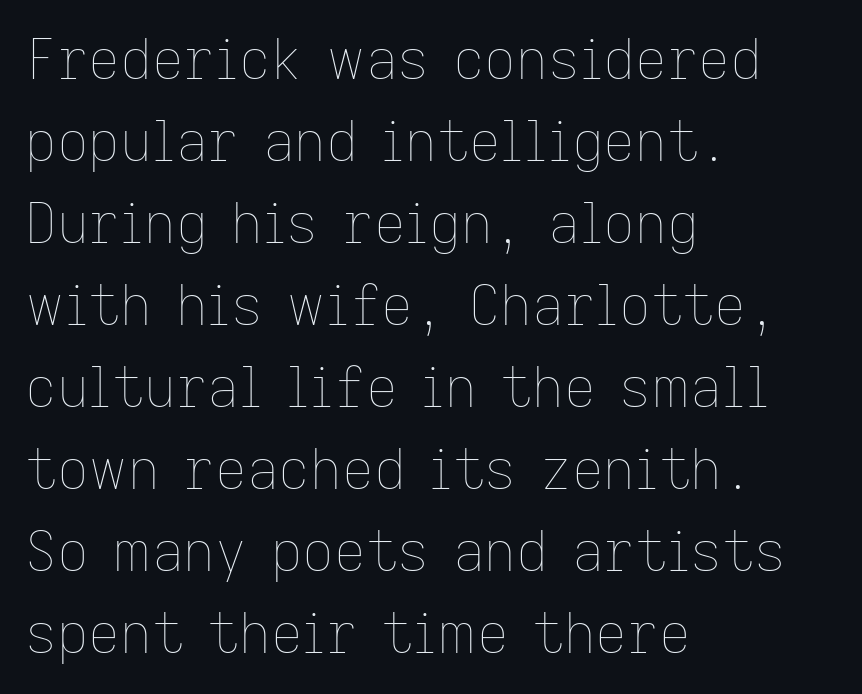
All the whitespace from short lines collects on the right. The rendering uses natural spacing where letterforms have individual widths. If you drew a line through each stem, it would be perfectly vertical. This reads as an unemphasized weight, regular at the heaviest. Nothing unusual about the tracking: characters are spaced as the font intends.
